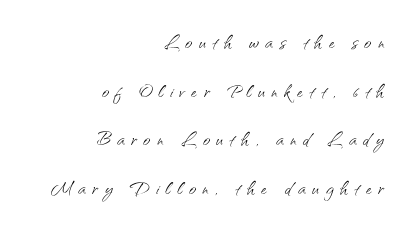
Words float on clear page, feet unadorned. The gaps between neighbouring characters are conspicuously large. Vertical stems look standard width or narrower in stroke. The rendering anchors every line to the right-hand side.
